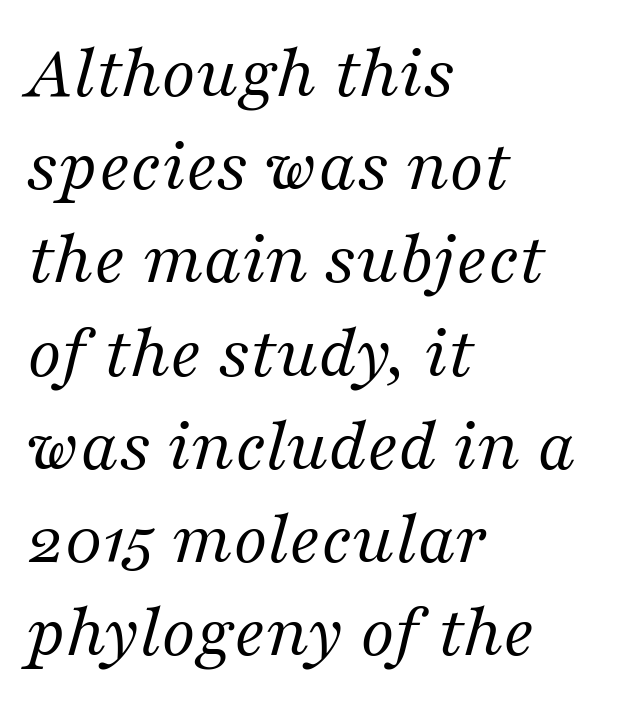
There is no visible air inserted between adjacent glyphs. Quick note: italic. One-word summary of the alignment: left. The specimen omits any rule beneath the text block's lines. Look at the bottom of the vertical strokes: they flare into serifs here. This sample has the flowing, uneven cadence of proportional lettering.
